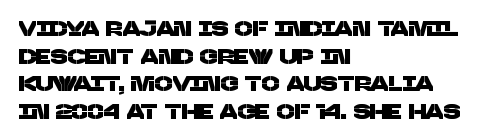
The image shows 21 px text type; set left-aligned, normal line spacing (1.31x), normal letter spacing, not underlined.
